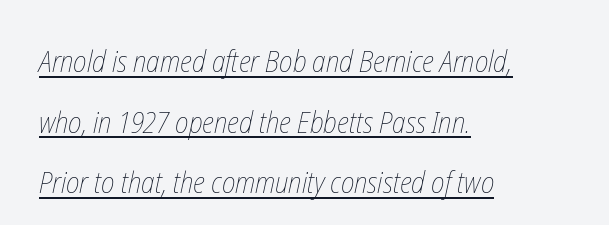
Q: Is the text bold? A: No.
Q: Is the text underlined? A: Yes.
Q: How is the paragraph aligned? A: Left-aligned.
Q: Is the spacing between letters normal or unusually wide? A: Normal.
Q: Is the spacing between lines tight, normal or loose? A: Loose.
Q: Width (condensed, normal, or wide)? A: Condensed.
Q: Stroke contrast? A: Low.
Q: x-height? A: Medium.
Q: Monospaced? A: No.
